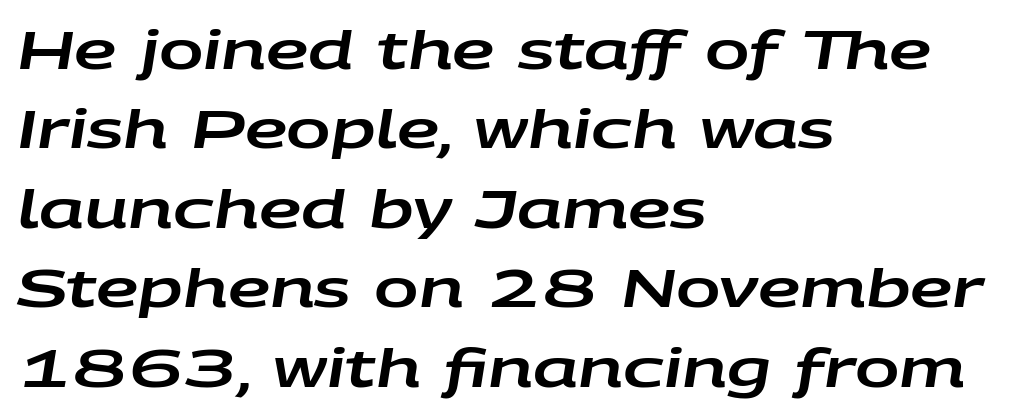
Q: Is the text italic (slanted)? A: Yes, it leans right by about 9 degrees.
Q: Is the text underlined? A: No.
Q: How is the paragraph aligned? A: Left-aligned.
Q: Is the spacing between letters normal or unusually wide? A: Normal.
Q: Is the spacing between lines tight, normal or loose? A: Normal.
Q: Width (condensed, normal, or wide)? A: Wide.
Q: Stroke contrast? A: Low.
Q: x-height? A: Large.
Q: Monospaced? A: No.
